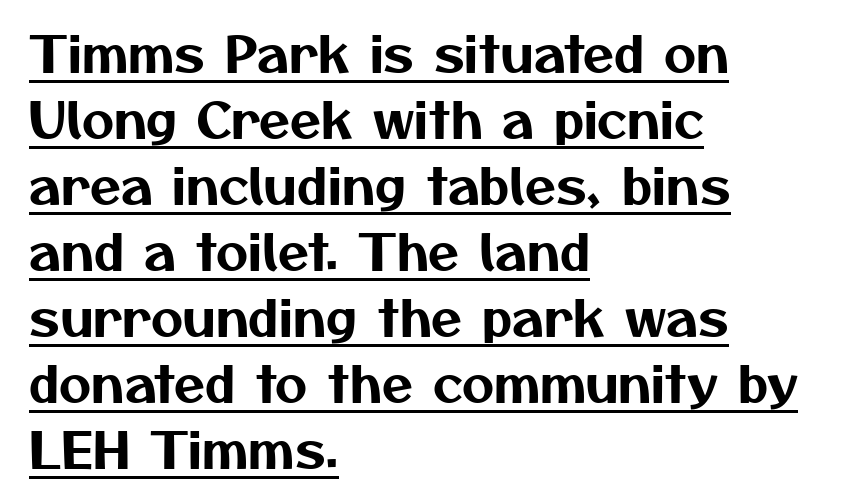
Note: no serifs on the glyphs. The tracking reads as untouched default to a designer's eye. The face used here appears with an underline applied. Left-aligned paragraph, ragged on the right. Proportional: the letters do not fall into vertical columns.
